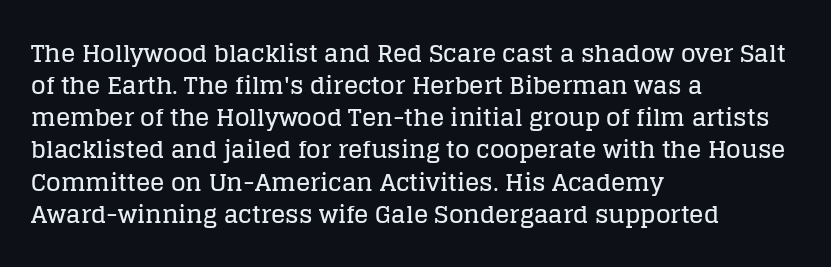
Just letters on the line, the space beneath them empty. Honestly, the row spacing looks completely unremarkable. No italicization has been applied; the sample stays upright. Teacher's note: observe the even left margin — that is flush-left alignment. Glyph-to-glyph distance matches everyday printed text.
